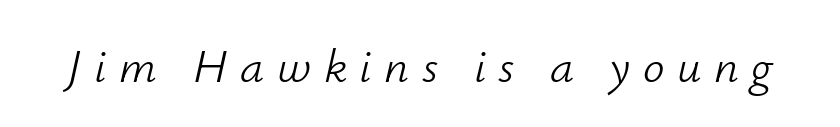
{"italic": "yes", "lean": "right", "slant_degrees": 12, "bold": "no", "weight": "light", "width": "normal", "stroke_contrast": "low", "x_height": "small", "monospaced": "no", "underline": "no", "letter_spacing": "wide", "letter_spacing_em": 0.26, "glyph_px": 48}
